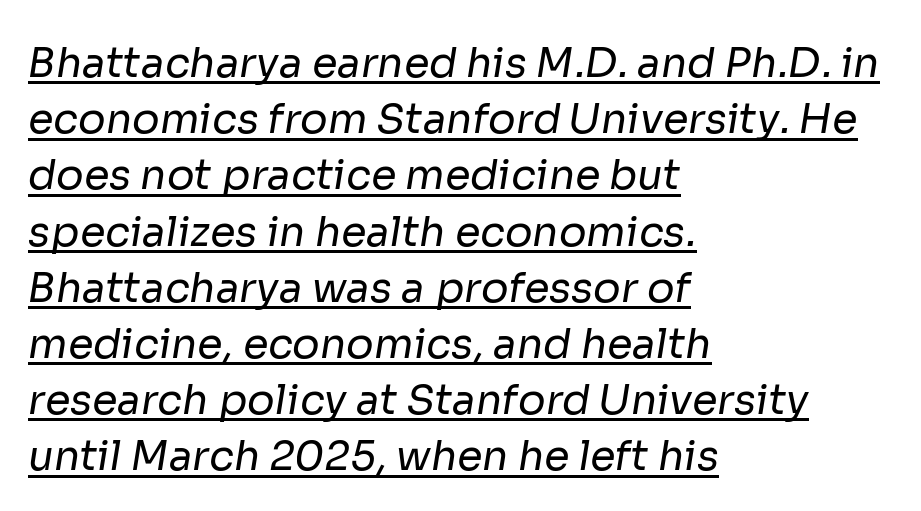
Q: Is the text bold? A: No.
Q: Is the typeface a serif or a sans-serif typeface? A: Sans-serif.
Q: Is the text underlined? A: Yes.
Q: How is the paragraph aligned? A: Left-aligned.
Q: Is the spacing between letters normal or unusually wide? A: Normal.
Q: Is the spacing between lines tight, normal or loose? A: Normal.
Q: Width (condensed, normal, or wide)? A: Normal.
Q: Stroke contrast? A: Low.
Q: x-height? A: Medium.
Q: Monospaced? A: No.
